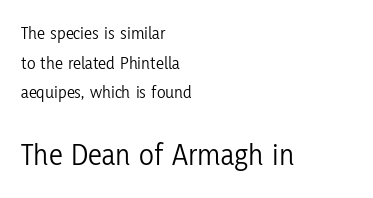
{"serif": "no", "italic": "no", "bold": "no", "weight": "light", "width": "condensed", "stroke_contrast": "low", "x_height": "medium", "monospaced": "no", "underline": "no", "align": "left", "line_spacing": "normal", "line_spacing_ratio": 1.65, "letter_spacing": "normal", "letter_spacing_em": 0.0, "larger_block": "second", "size_ratio": 1.72, "glyph_px": 31}
